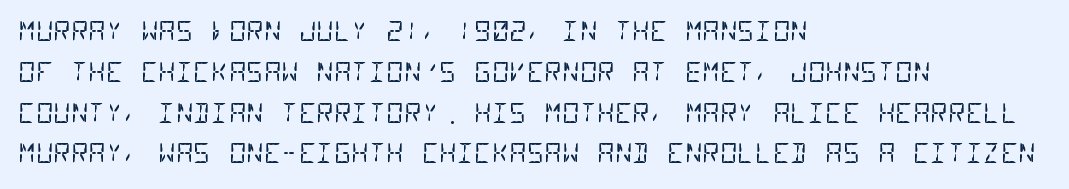
Q: Is the text bold? A: No.
Q: Is the text underlined? A: No.
Q: How is the paragraph aligned? A: Left-aligned.
Q: Is the spacing between letters normal or unusually wide? A: Normal.
Q: Is the spacing between lines tight, normal or loose? A: Normal.
